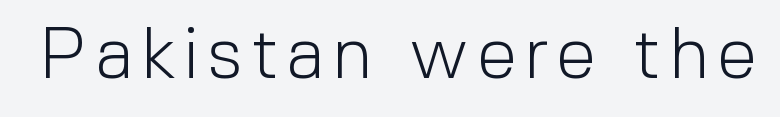
Q: Is the text bold? A: No.
Q: Is the text italic (slanted)? A: No, it is upright.
Q: Is the typeface a serif or a sans-serif typeface? A: Sans-serif.
Q: Is the text underlined? A: No.
Q: Width (condensed, normal, or wide)? A: Normal.
Q: x-height? A: Medium.
Q: Monospaced? A: No.
